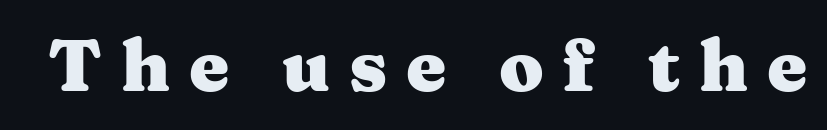
The image shows 72 px heavy, wide serif type, upright; set unusually wide letter spacing (+0.26 em), not underlined; medium stroke contrast and a medium x-height.
